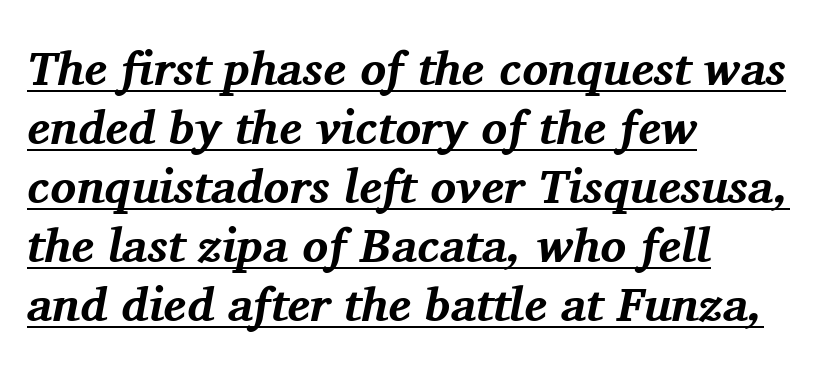
The image shows 48 px bold serif type, italic (leaning right); set left-aligned, line spacing 1.23x, normal letter spacing, underlined; medium stroke contrast and a medium x-height.
